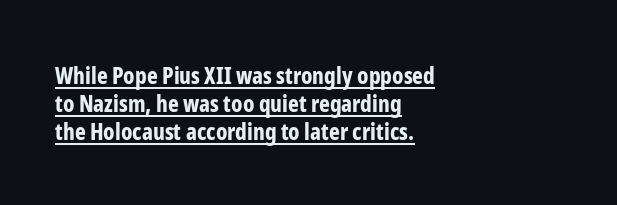
Q: Is the text bold? A: Yes.
Q: Is the text italic (slanted)? A: No, it is upright.
Q: Is the text underlined? A: Yes.
Q: How is the paragraph aligned? A: Left-aligned.
Q: Is the spacing between letters normal or unusually wide? A: Normal.
